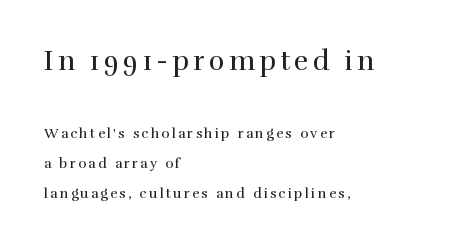
Whoever set this chose breathing room over compactness in the vertical rhythm. Descenders are the only things crossing below the line. The typeface has the unassuming heft of standard copy or less. The type sits square on the baseline with zero lean.
